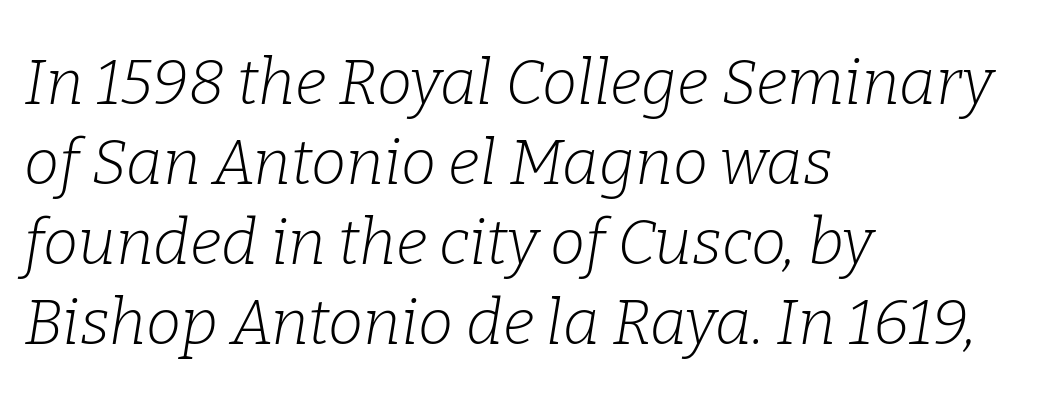
{"serif": "yes", "italic": "yes", "lean": "right", "slant_degrees": 9, "bold": "no", "weight": "light", "width": "normal", "stroke_contrast": "low", "x_height": "medium", "monospaced": "no", "underline": "no", "align": "left", "line_spacing": "normal", "line_spacing_ratio": 1.27, "letter_spacing": "normal", "letter_spacing_em": 0.0, "glyph_px": 63}
